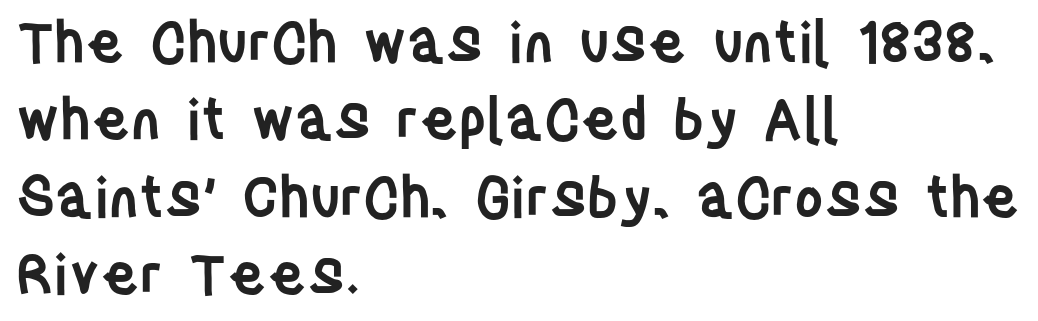
Q: Is the text bold? A: Semi-bold.
Q: Is the text italic (slanted)? A: No, it is upright.
Q: Is the typeface a serif or a sans-serif typeface? A: Sans-serif.
Q: Is the text underlined? A: No.
Q: How is the paragraph aligned? A: Left-aligned.
Q: Is the spacing between letters normal or unusually wide? A: Normal.
Q: Is the spacing between lines tight, normal or loose? A: Normal.
Q: Width (condensed, normal, or wide)? A: Condensed.
Q: Stroke contrast? A: Low.
Q: x-height? A: Large.
Q: Monospaced? A: No.
